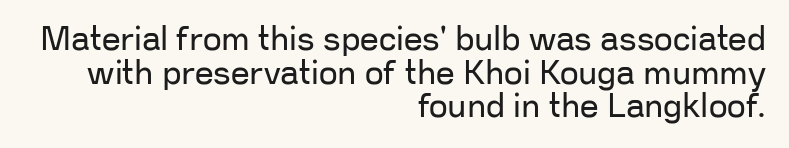
The letters advance in unequal steps, a hallmark of proportional type. Glance below the letters and you will spot only blank space. Notice how the passage keeps a crisp vertical edge on the right only. Horizontal bands of white between lines are thin slivers. Weight: not bold — regular or lighter. Between one letter and the next there's only the usual sliver of space.
